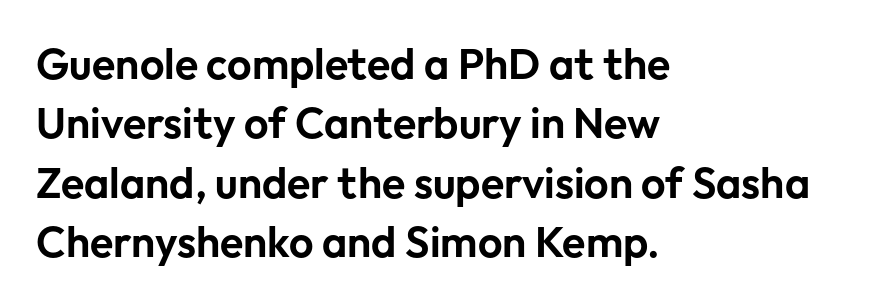
The image shows 43 px sans-serif type, upright; set left-aligned, normal line spacing (1.38x), normal letter spacing, not underlined; low stroke contrast and a medium x-height.
